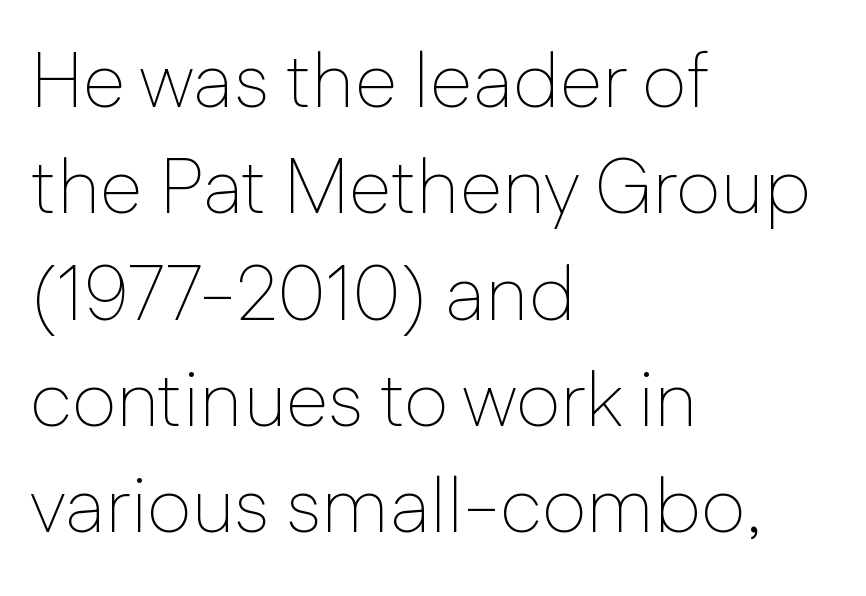
{"serif": "no", "italic": "no", "bold": "no", "weight": "thin", "width": "normal", "stroke_contrast": "low", "x_height": "medium", "monospaced": "no", "underline": "no", "align": "left", "line_spacing": "normal", "line_spacing_ratio": 1.38, "letter_spacing": "normal", "letter_spacing_em": 0.0, "glyph_px": 77}
